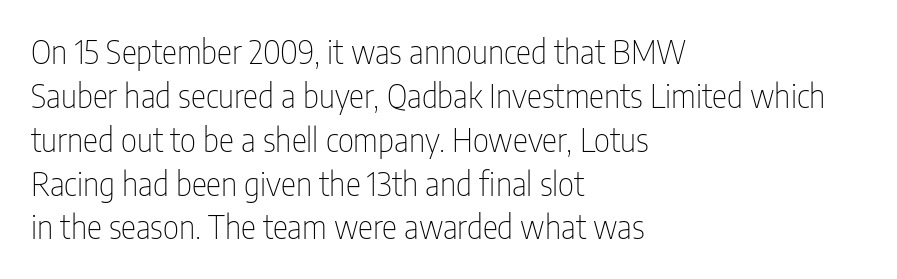
Q: Is the text bold? A: No.
Q: Is the text italic (slanted)? A: No, it is upright.
Q: Is the typeface a serif or a sans-serif typeface? A: Sans-serif.
Q: Is the text underlined? A: No.
Q: How is the paragraph aligned? A: Left-aligned.
Q: Is the spacing between letters normal or unusually wide? A: Normal.
Q: Is the spacing between lines tight, normal or loose? A: Normal.
Q: Width (condensed, normal, or wide)? A: Condensed.
Q: Stroke contrast? A: Low.
Q: x-height? A: Medium.
Q: Monospaced? A: No.
